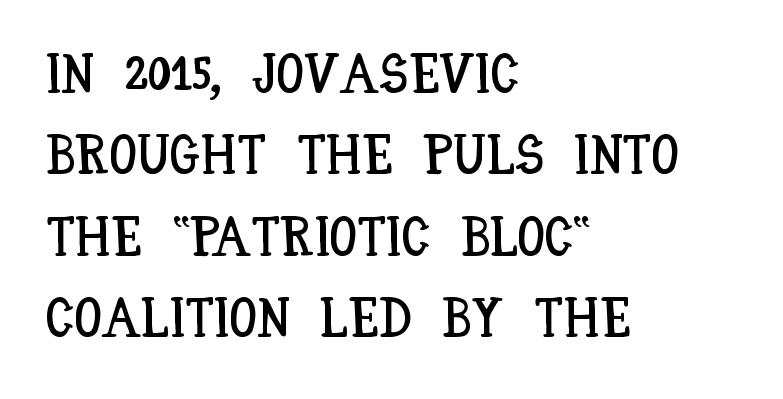
Q: Is the text italic (slanted)? A: No, it is upright.
Q: Is the text underlined? A: No.
Q: How is the paragraph aligned? A: Left-aligned.
Q: Is the spacing between letters normal or unusually wide? A: Normal.
Q: Is the spacing between lines tight, normal or loose? A: Normal.
Q: Width (condensed, normal, or wide)? A: Condensed.
Q: Stroke contrast? A: Low.
Q: x-height? A: Large.
Q: Monospaced? A: No.
